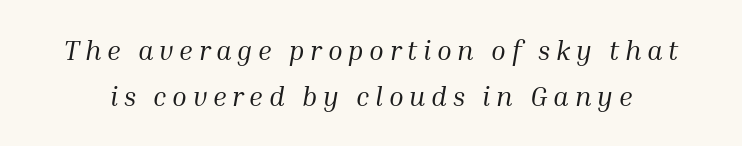
The image shows 27 px text type, italic (leaning right); set normal line spacing (1.7x), unusually wide letter spacing (+0.21 em), not underlined.
